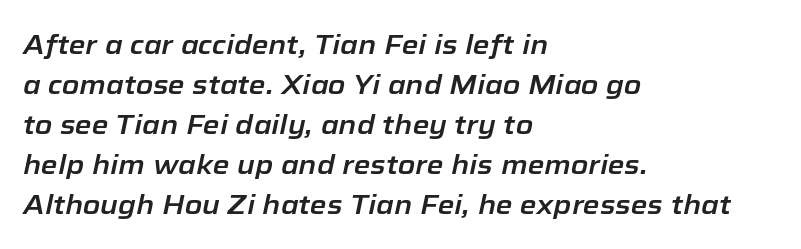
Q: Is the text italic (slanted)? A: Yes, it leans right by about 12 degrees.
Q: Is the text underlined? A: No.
Q: How is the paragraph aligned? A: Left-aligned.
Q: Is the spacing between letters normal or unusually wide? A: Normal.
Q: Is the spacing between lines tight, normal or loose? A: Normal.
